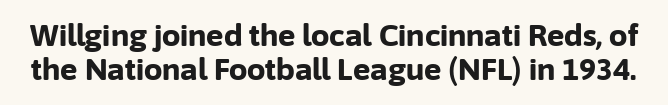
{"serif": "no", "italic": "no", "bold": "yes", "weight": "bold", "width": "normal", "stroke_contrast": "low", "x_height": "medium", "monospaced": "no", "underline": "no", "line_spacing_ratio": 1.17, "letter_spacing": "normal", "letter_spacing_em": 0.0, "glyph_px": 29}
